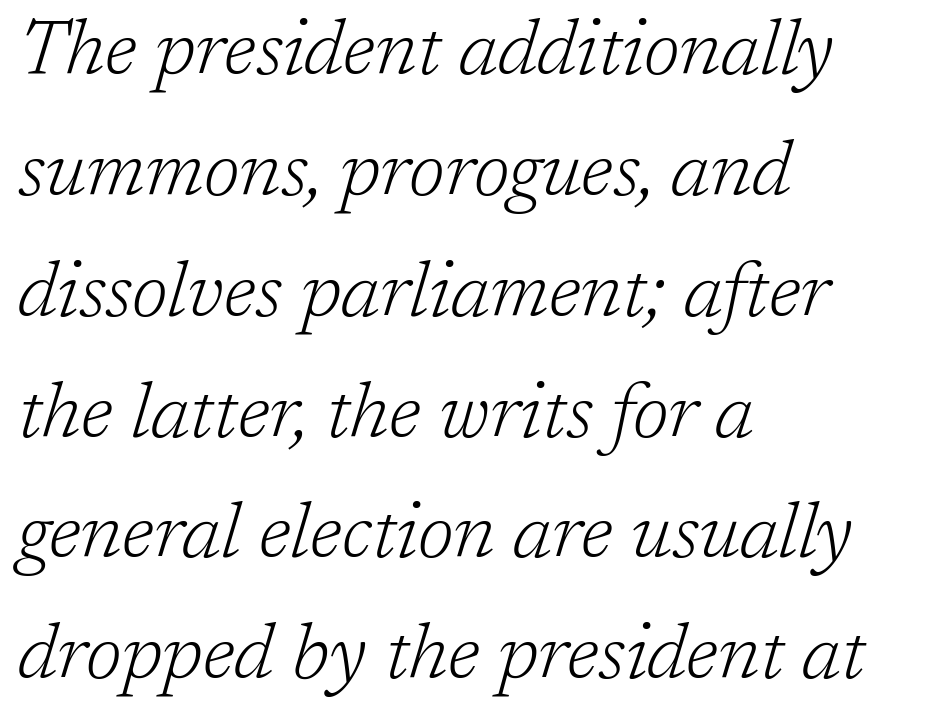
Q: Is the text bold? A: No.
Q: Is the text italic (slanted)? A: Yes, it leans right by about 17 degrees.
Q: Is the typeface a serif or a sans-serif typeface? A: Serif.
Q: Is the text underlined? A: No.
Q: How is the paragraph aligned? A: Left-aligned.
Q: Is the spacing between letters normal or unusually wide? A: Normal.
Q: Is the spacing between lines tight, normal or loose? A: Normal.
Q: Width (condensed, normal, or wide)? A: Normal.
Q: Stroke contrast? A: Low.
Q: x-height? A: Medium.
Q: Monospaced? A: No.
